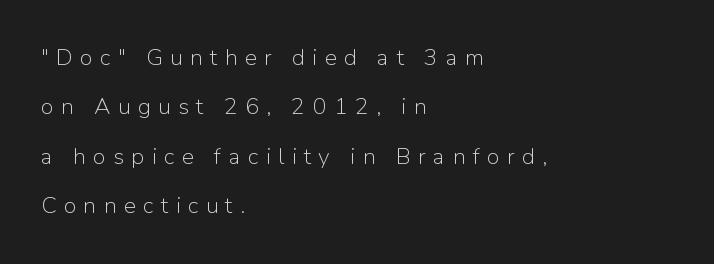
Compared with a typical body face, this is equally light or lighter still. Inter-character spacing is expanded well beyond the font's built-in metrics. The vertical gap from one line to the next is large. Posture: upright roman. The ragged edge is on the right, which tells us the setting is flush left. Just letters on the line, the space beneath them empty.
